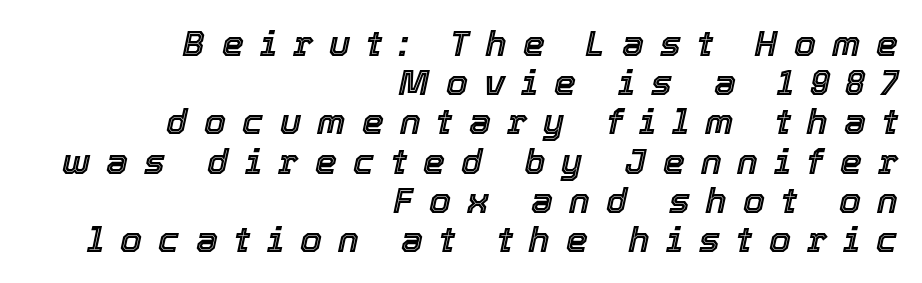
The image shows 35 px text type, italic (leaning right); set right-aligned, tight line spacing (1.12x), unusually wide letter spacing (+0.46 em), not underlined; a medium x-height.
